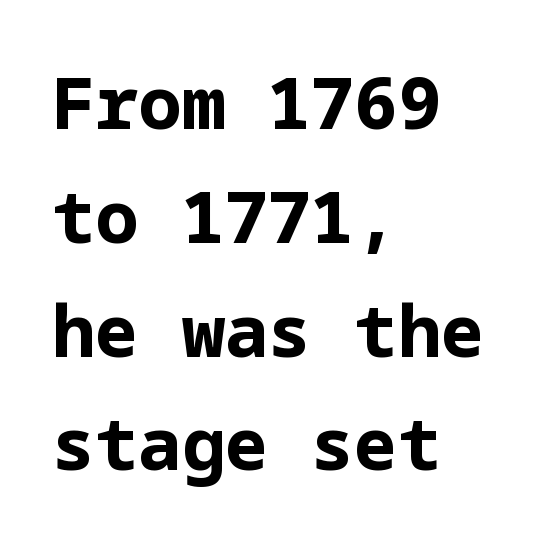
Style check: upright. The letters carry no serifs — their stems end cleanly without finishing strokes. Thick stems and heavy bowls — unmistakably bold. Compared with typical body copy, the letter spacing here is the same. Is the block centered? No — it sits flush against the left margin.
